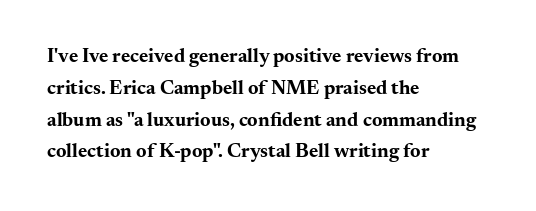
{"italic": "no", "bold": "yes", "underline": "no", "align": "left", "line_spacing": "normal", "line_spacing_ratio": 1.59, "letter_spacing": "normal", "letter_spacing_em": 0.0, "glyph_px": 20}
